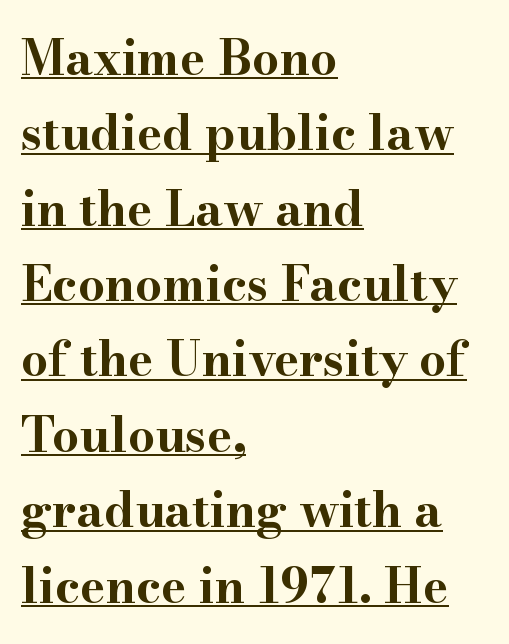
There is no visible air inserted between adjacent glyphs. Descenders here cross a horizontal rule under the line. Students, observe: this is what conventionally led text looks like. Posture: straight, roman, zero tilt. You'd pick this weight for a headline — it's a proper bold.
